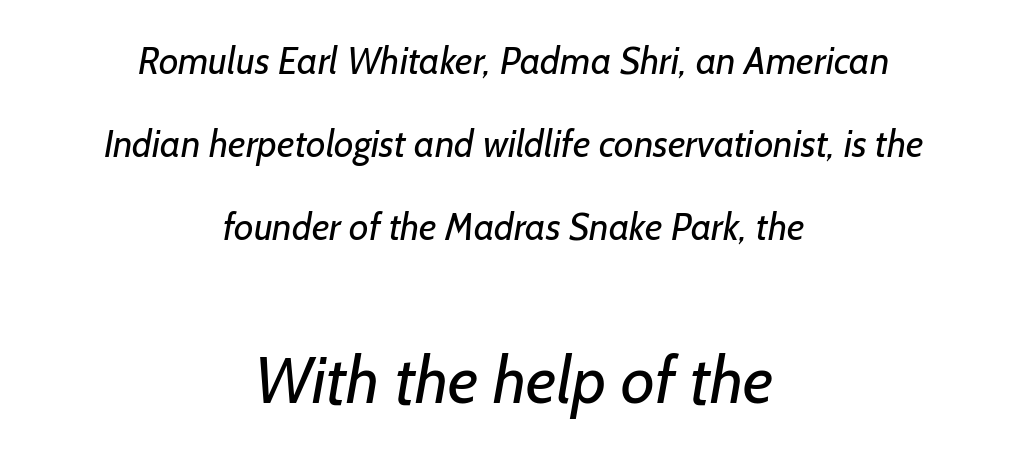
Q: Is the text bold? A: No.
Q: Is the typeface a serif or a sans-serif typeface? A: Sans-serif.
Q: Is the text underlined? A: No.
Q: How is the paragraph aligned? A: Centered.
Q: Is the spacing between letters normal or unusually wide? A: Normal.
Q: Is the spacing between lines tight, normal or loose? A: Loose.
Q: Which block of text is set in a larger size, the first (top) or the second (bottom)? A: The second (bottom) one.
Q: Width (condensed, normal, or wide)? A: Normal.
Q: Stroke contrast? A: Low.
Q: x-height? A: Medium.
Q: Monospaced? A: No.
